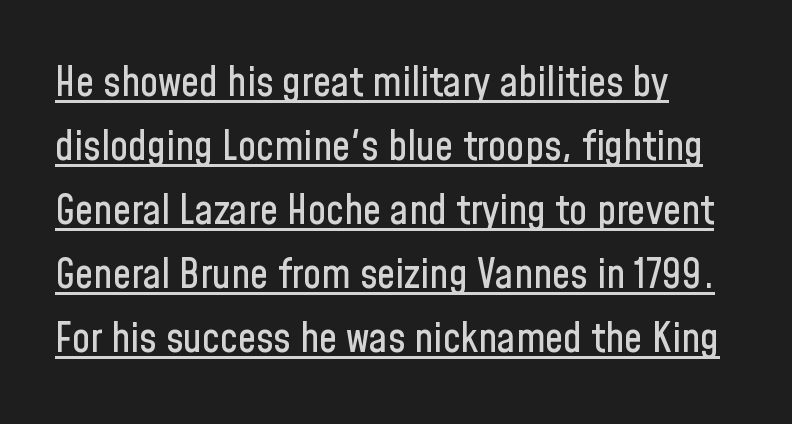
{"serif": "no", "italic": "no", "width": "condensed", "stroke_contrast": "low", "x_height": "medium", "monospaced": "no", "underline": "yes", "align": "left", "line_spacing": "normal", "line_spacing_ratio": 1.56, "letter_spacing": "normal", "letter_spacing_em": 0.0, "glyph_px": 41}
